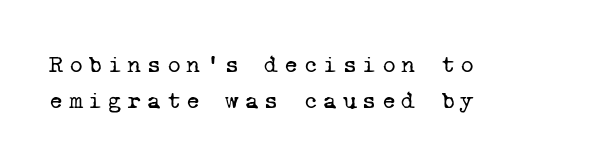
{"bold": "no", "underline": "no", "align": "left", "line_spacing": "normal", "line_spacing_ratio": 1.52, "letter_spacing": "wide", "letter_spacing_em": 0.23, "glyph_px": 24}
